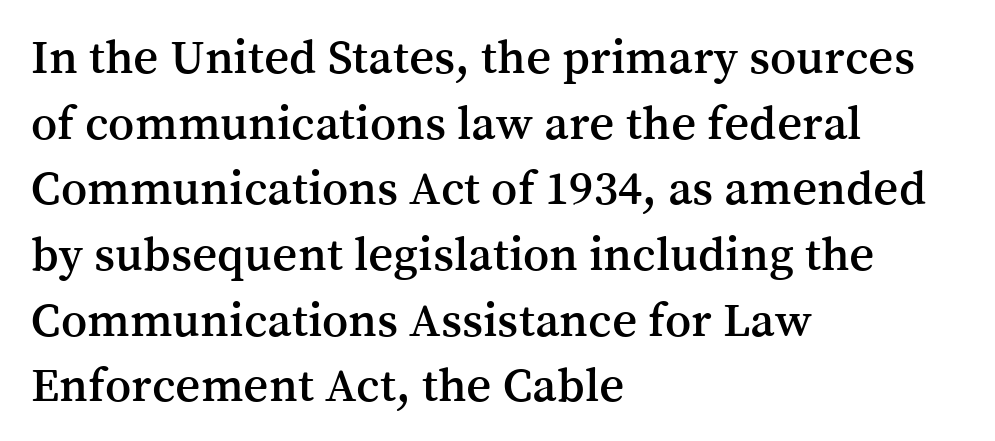
{"serif": "yes", "italic": "no", "width": "normal", "stroke_contrast": "medium", "x_height": "medium", "monospaced": "no", "underline": "no", "align": "left", "line_spacing": "normal", "line_spacing_ratio": 1.34, "letter_spacing": "normal", "letter_spacing_em": 0.0, "glyph_px": 49}
